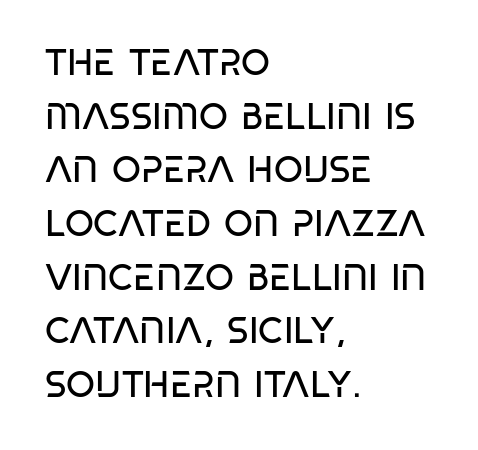
The image shows 37 px regular-weight, condensed sans-serif type; set left-aligned, normal line spacing (1.45x), normal letter spacing, not underlined; low stroke contrast and a large x-height.
